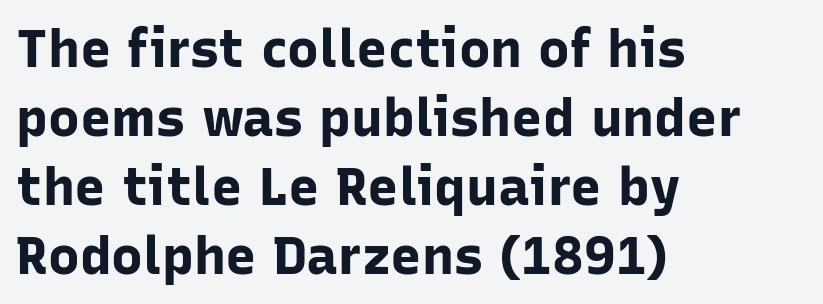
Q: Is the text bold? A: Yes.
Q: Is the text italic (slanted)? A: No, it is upright.
Q: Is the typeface a serif or a sans-serif typeface? A: Sans-serif.
Q: Is the text underlined? A: No.
Q: How is the paragraph aligned? A: Left-aligned.
Q: Is the spacing between letters normal or unusually wide? A: Normal.
Q: Is the spacing between lines tight, normal or loose? A: Normal.
Q: Width (condensed, normal, or wide)? A: Normal.
Q: Stroke contrast? A: Low.
Q: x-height? A: Medium.
Q: Monospaced? A: No.
